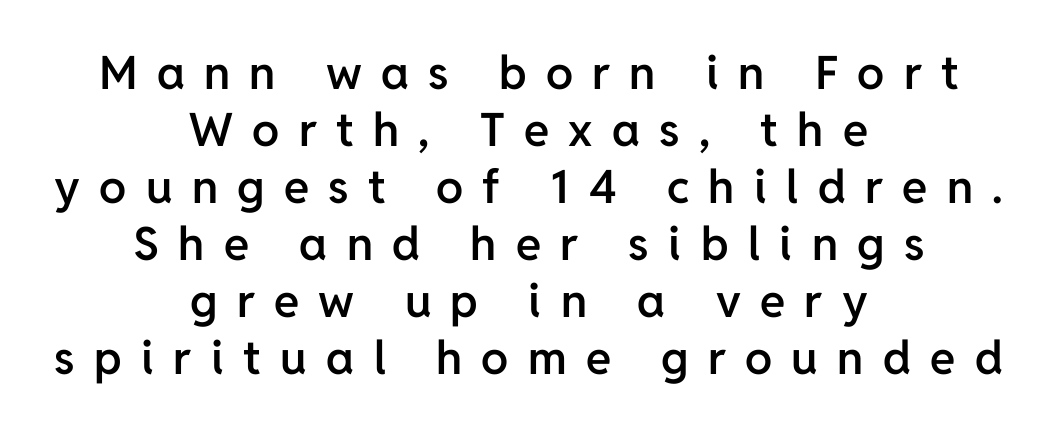
The space directly below the letters is spotless. Typographic density is moderately raised because the face is semibold. Each letter keeps its own natural width here, so spacing adapts to shape. Which margin do the lines hug? Neither — every line sits in the middle. These lines are composed in type without serifs. When letters stand straight like this, we call the style roman or upright.
